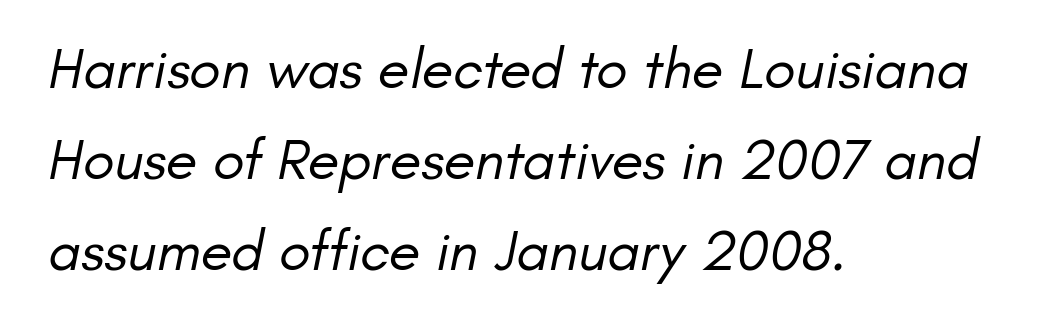
Q: Is the text bold? A: No.
Q: Is the typeface a serif or a sans-serif typeface? A: Sans-serif.
Q: Is the text underlined? A: No.
Q: How is the paragraph aligned? A: Left-aligned.
Q: Is the spacing between letters normal or unusually wide? A: Normal.
Q: Is the spacing between lines tight, normal or loose? A: Normal.
Q: Width (condensed, normal, or wide)? A: Normal.
Q: Stroke contrast? A: Low.
Q: x-height? A: Small.
Q: Monospaced? A: No.
